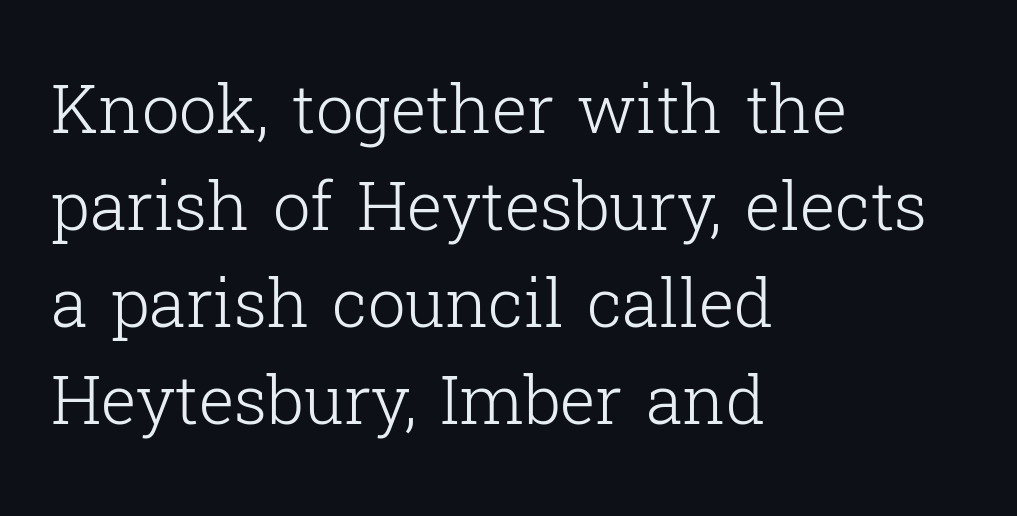
The image shows 67 px light serif type, upright; set left-aligned, normal line spacing (1.45x), normal letter spacing, not underlined; low stroke contrast and a medium x-height.
